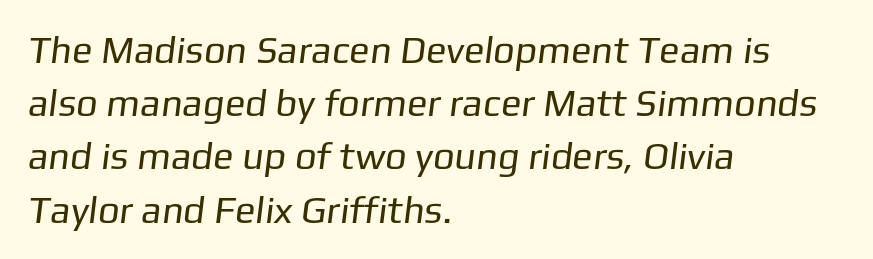
The image shows 38 px regular-weight sans-serif type; set left-aligned, normal line spacing (1.4x), normal letter spacing, not underlined; low stroke contrast and a medium x-height.
